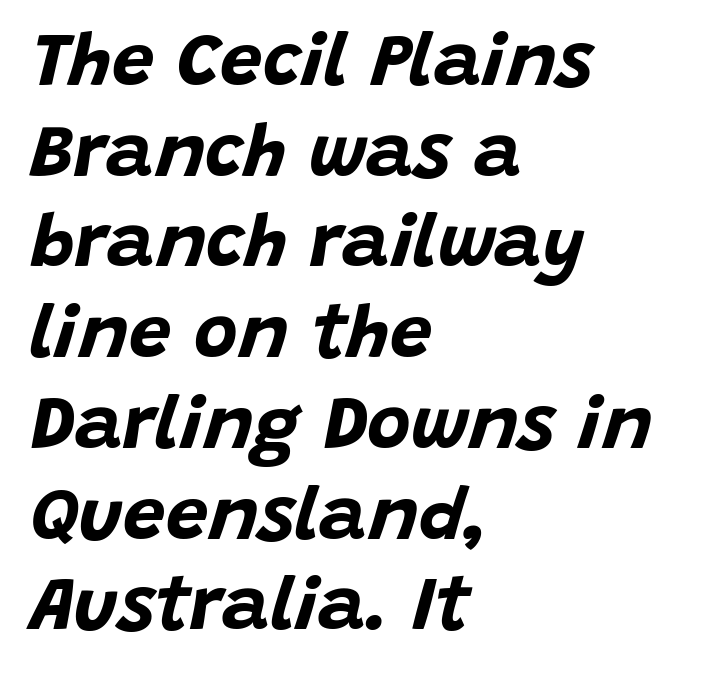
{"italic": "yes", "lean": "right", "slant_degrees": 15, "bold": "yes", "weight": "bold", "width": "normal", "stroke_contrast": "low", "x_height": "large", "monospaced": "no", "underline": "no", "align": "left", "line_spacing_ratio": 1.21, "letter_spacing": "normal", "letter_spacing_em": 0.0, "glyph_px": 75}
